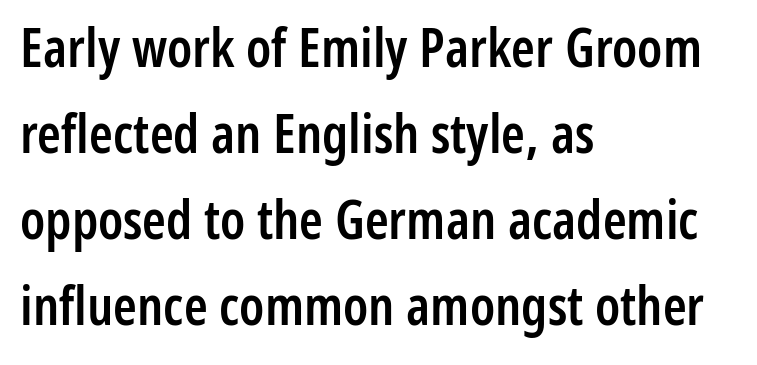
Q: Is the text bold? A: Semi-bold.
Q: Is the text italic (slanted)? A: No, it is upright.
Q: Is the typeface a serif or a sans-serif typeface? A: Sans-serif.
Q: Is the text underlined? A: No.
Q: How is the paragraph aligned? A: Left-aligned.
Q: Is the spacing between letters normal or unusually wide? A: Normal.
Q: Is the spacing between lines tight, normal or loose? A: Normal.
Q: Width (condensed, normal, or wide)? A: Condensed.
Q: Stroke contrast? A: Low.
Q: x-height? A: Medium.
Q: Monospaced? A: No.
